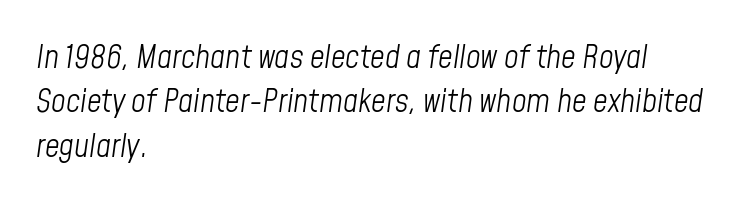
{"italic": "yes", "lean": "right", "slant_degrees": 8, "bold": "no", "weight": "light", "width": "condensed", "stroke_contrast": "low", "x_height": "medium", "monospaced": "no", "underline": "no", "align": "left", "line_spacing": "normal", "line_spacing_ratio": 1.39, "letter_spacing": "normal", "letter_spacing_em": 0.0, "glyph_px": 32}
